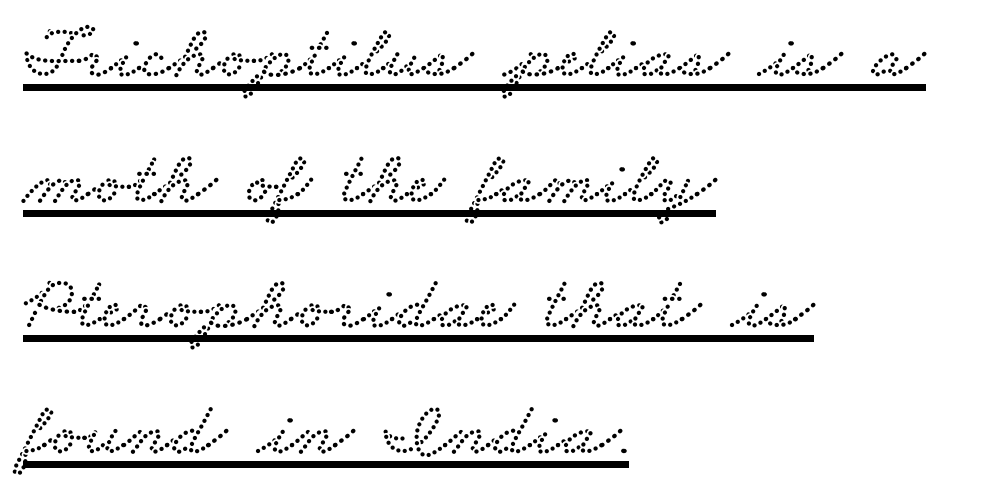
This sample uses a serif face. You could not count columns in this text — the font is proportionally spaced. These lines are set flush left with a ragged right edge. The lines sit at an ordinary, default distance from one another. The specimen includes a rule beneath the text block's lines.
